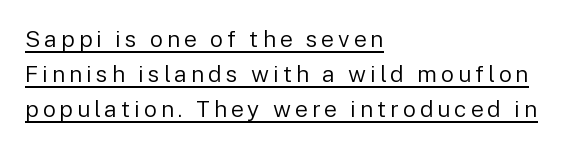
The rendering uses the underline text-decoration. Vertical stems look standard width or narrower in stroke. Does the leading feel generous? No, just average. Left-aligned paragraph, ragged on the right. Ascenders rise straight up at ninety degrees.
